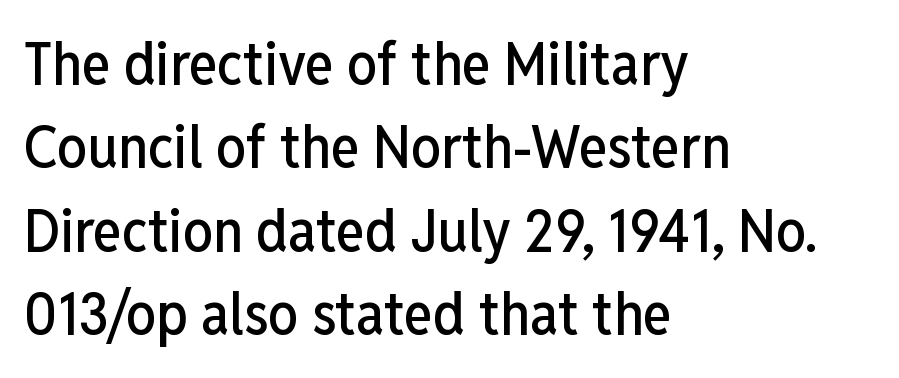
Q: Is the text italic (slanted)? A: No, it is upright.
Q: Is the typeface a serif or a sans-serif typeface? A: Sans-serif.
Q: Is the text underlined? A: No.
Q: How is the paragraph aligned? A: Left-aligned.
Q: Is the spacing between letters normal or unusually wide? A: Normal.
Q: Is the spacing between lines tight, normal or loose? A: Normal.
Q: Width (condensed, normal, or wide)? A: Condensed.
Q: Stroke contrast? A: Low.
Q: x-height? A: Medium.
Q: Monospaced? A: No.
